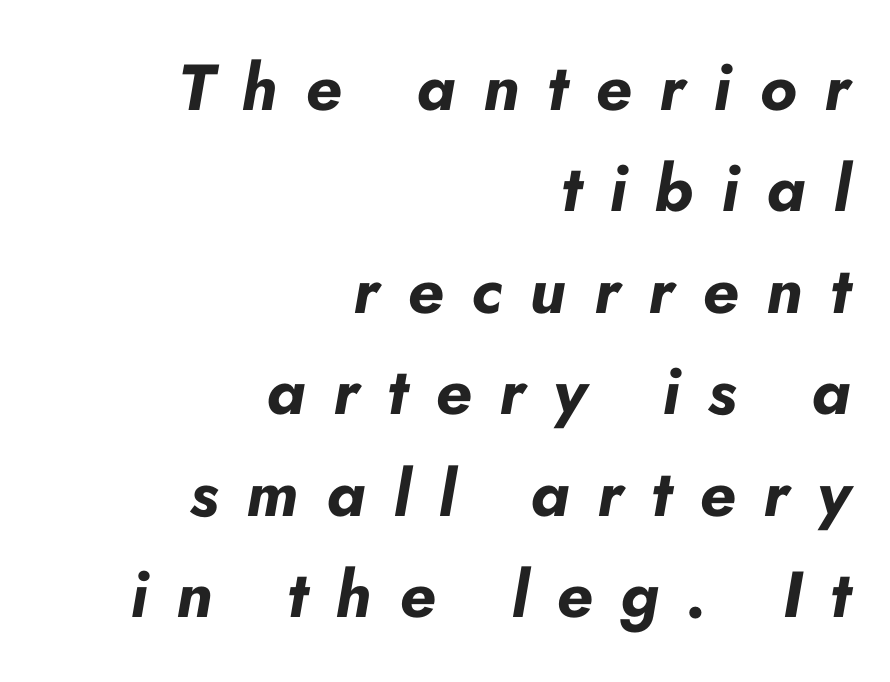
Q: Is the text bold? A: Yes.
Q: Is the text italic (slanted)? A: Yes, it leans right by about 10 degrees.
Q: Is the text underlined? A: No.
Q: How is the paragraph aligned? A: Right-aligned.
Q: Is the spacing between letters normal or unusually wide? A: Unusually wide.
Q: Is the spacing between lines tight, normal or loose? A: Normal.
Q: Width (condensed, normal, or wide)? A: Normal.
Q: Stroke contrast? A: Low.
Q: x-height? A: Small.
Q: Monospaced? A: No.
